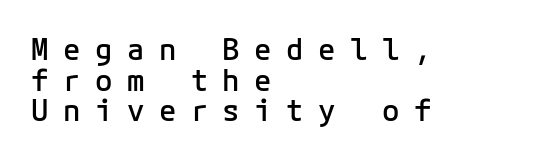
{"serif": "no", "italic": "no", "bold": "semi", "weight": "semibold", "width": "normal", "stroke_contrast": "low", "x_height": "medium", "monospaced": "yes", "underline": "no", "align": "left", "line_spacing": "tight", "line_spacing_ratio": 1.06, "letter_spacing": "wide", "letter_spacing_em": 0.5, "glyph_px": 29}
